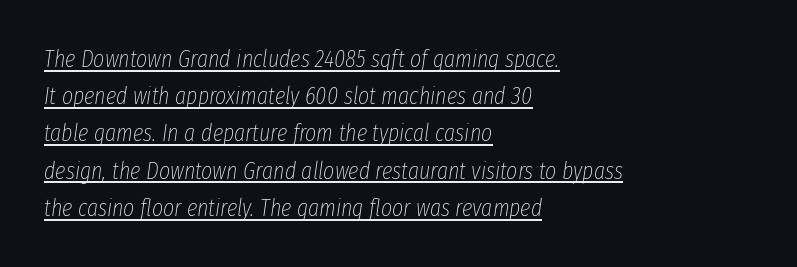
Q: Is the text bold? A: No.
Q: Is the text italic (slanted)? A: Yes, it leans right by about 8 degrees.
Q: Is the text underlined? A: Yes.
Q: How is the paragraph aligned? A: Left-aligned.
Q: Is the spacing between letters normal or unusually wide? A: Normal.
Q: Is the spacing between lines tight, normal or loose? A: Normal.
